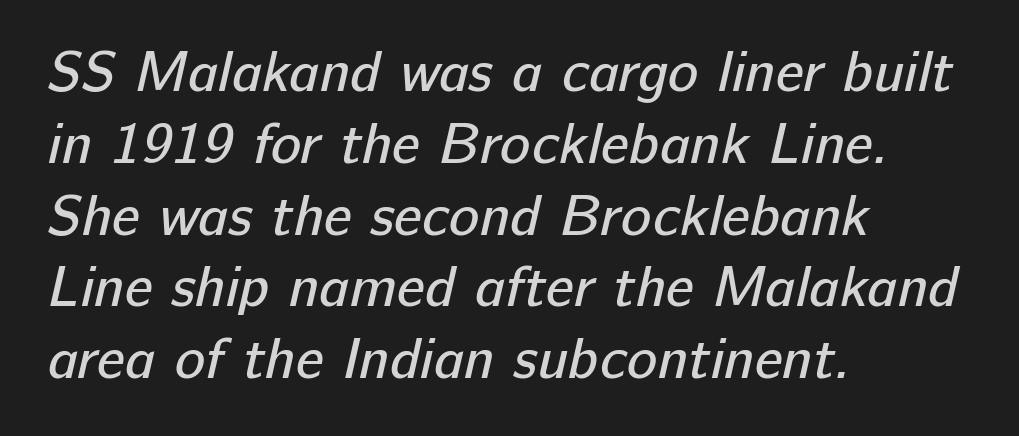
Typographically, this falls in the sans-serif category. Teacher's note: observe the even left margin — that is flush-left alignment. Compared with a typical body face, this is equally light or lighter still. Plain, unruled lines of type.
